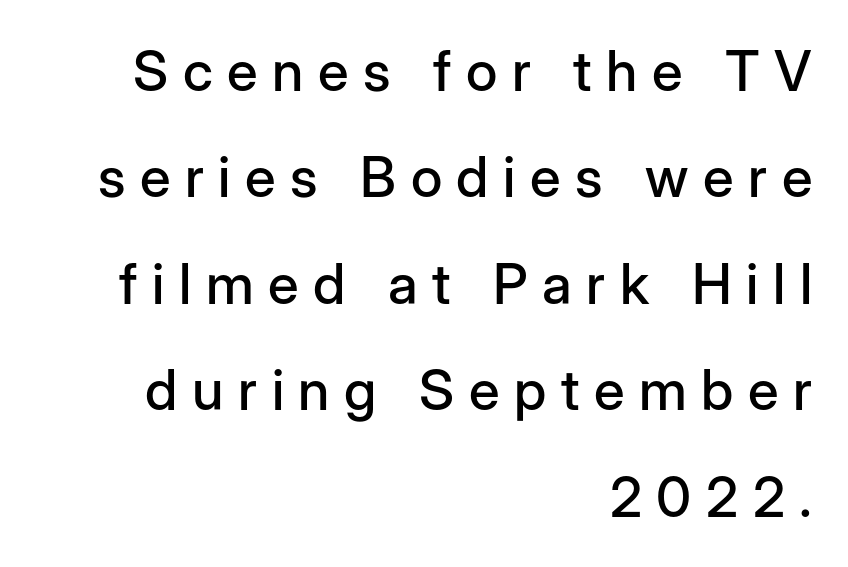
The rendering uses natural spacing where letterforms have individual widths. These lines have a slow, spaced-out rhythm from letter to letter. Rule under the text: the space is simply empty. Upright lettering throughout.
